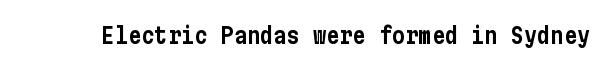
Q: Is the text italic (slanted)? A: No, it is upright.
Q: Is the text underlined? A: No.
Q: Is the spacing between letters normal or unusually wide? A: Normal.
